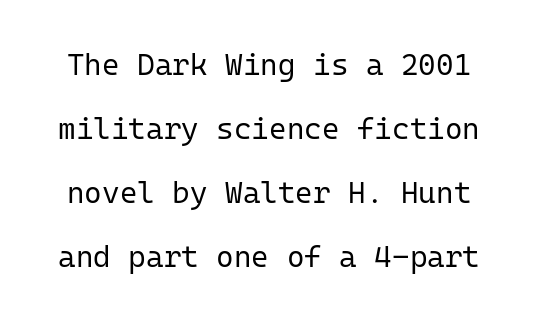
{"serif": "no", "italic": "no", "bold": "no", "weight": "regular", "width": "normal", "stroke_contrast": "low", "x_height": "medium", "monospaced": "yes", "underline": "no", "line_spacing": "loose", "line_spacing_ratio": 2.13, "letter_spacing": "normal", "letter_spacing_em": 0.0, "glyph_px": 30}
